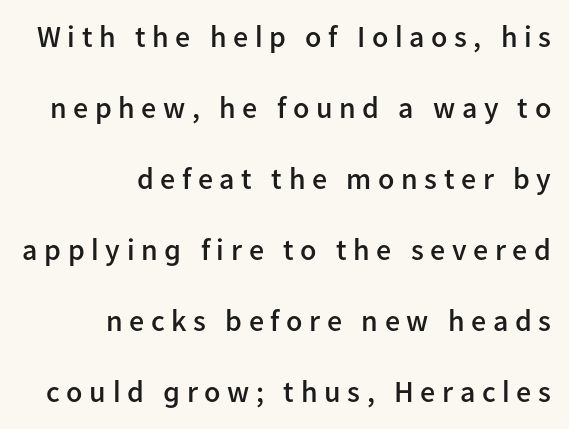
Q: Is the text bold? A: Semi-bold.
Q: Is the text italic (slanted)? A: No, it is upright.
Q: Is the typeface a serif or a sans-serif typeface? A: Sans-serif.
Q: Is the text underlined? A: No.
Q: How is the paragraph aligned? A: Right-aligned.
Q: Is the spacing between letters normal or unusually wide? A: Unusually wide.
Q: Is the spacing between lines tight, normal or loose? A: Loose.
Q: Width (condensed, normal, or wide)? A: Normal.
Q: Stroke contrast? A: Low.
Q: x-height? A: Medium.
Q: Monospaced? A: No.
